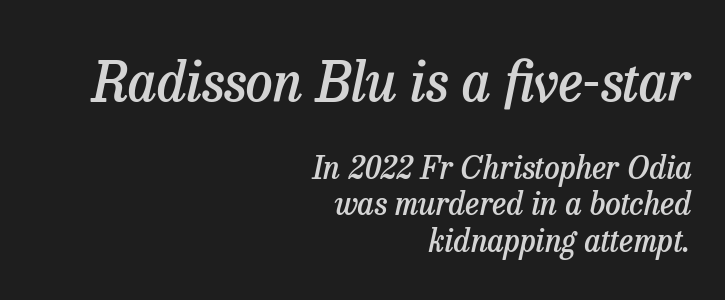
The image shows 54 px semibold serif type, italic (leaning right); set right-aligned, line spacing 1.18x, normal letter spacing, not underlined; the first (top) block is 1.74x larger; low stroke contrast and a medium x-height.
